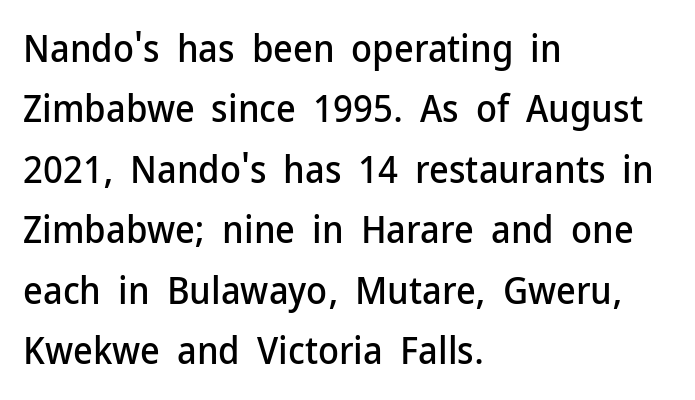
{"serif": "no", "italic": "no", "width": "normal", "stroke_contrast": "low", "x_height": "medium", "monospaced": "no", "underline": "no", "align": "left", "line_spacing": "normal", "line_spacing_ratio": 1.59, "letter_spacing": "normal", "letter_spacing_em": 0.0, "glyph_px": 38}
